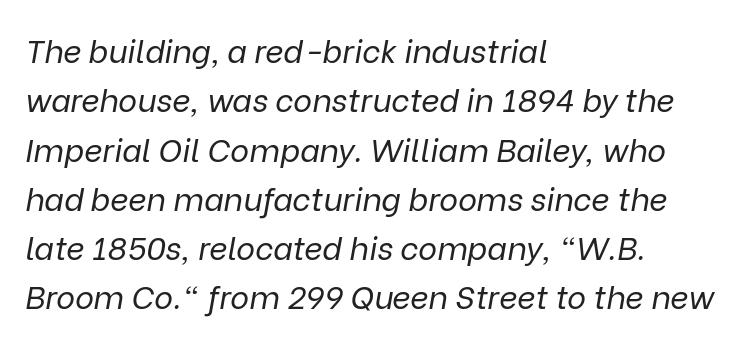
Q: Is the text bold? A: No.
Q: Is the text italic (slanted)? A: Yes, it leans right by about 9 degrees.
Q: Is the text underlined? A: No.
Q: How is the paragraph aligned? A: Left-aligned.
Q: Is the spacing between letters normal or unusually wide? A: Normal.
Q: Is the spacing between lines tight, normal or loose? A: Normal.
Q: Width (condensed, normal, or wide)? A: Normal.
Q: Stroke contrast? A: Low.
Q: x-height? A: Medium.
Q: Monospaced? A: No.
